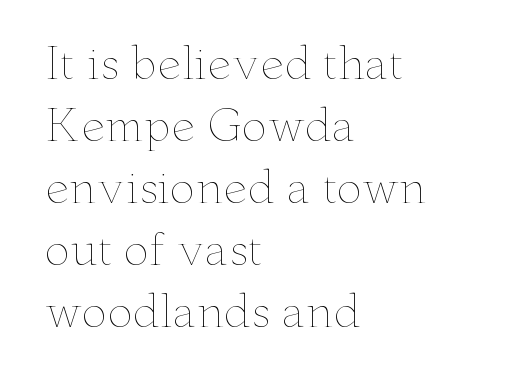
This is the regular roman posture of the typeface. A normal amount of white space separates one row of letters from the next. Bold? No — there's no thickening of the strokes. Each row of text sits above clean, open space. This sample has the flowing, uneven cadence of proportional lettering. The lines are quadded left.
